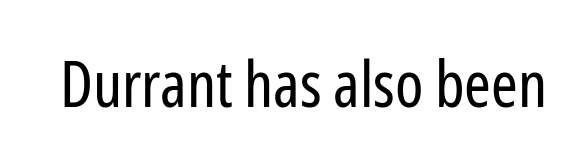
Q: Is the text bold? A: No.
Q: Is the text italic (slanted)? A: No, it is upright.
Q: Is the typeface a serif or a sans-serif typeface? A: Sans-serif.
Q: Is the text underlined? A: No.
Q: Is the spacing between letters normal or unusually wide? A: Normal.
Q: Width (condensed, normal, or wide)? A: Condensed.
Q: Stroke contrast? A: Low.
Q: x-height? A: Medium.
Q: Monospaced? A: No.
